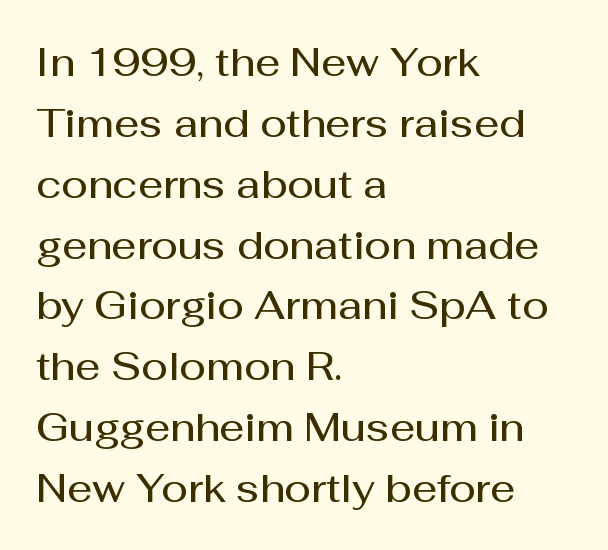
The image shows 39 px semibold sans-serif type, upright; set left-aligned, normal line spacing (1.56x), normal letter spacing, not underlined; medium stroke contrast and a medium x-height.
